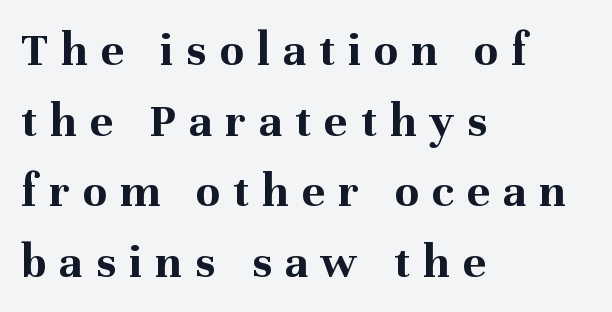
Q: Is the text bold? A: Yes.
Q: Is the text italic (slanted)? A: No, it is upright.
Q: Is the typeface a serif or a sans-serif typeface? A: Serif.
Q: Is the text underlined? A: No.
Q: How is the paragraph aligned? A: Left-aligned.
Q: Is the spacing between letters normal or unusually wide? A: Unusually wide.
Q: Is the spacing between lines tight, normal or loose? A: Normal.
Q: Width (condensed, normal, or wide)? A: Normal.
Q: Stroke contrast? A: Medium.
Q: x-height? A: Medium.
Q: Monospaced? A: No.
